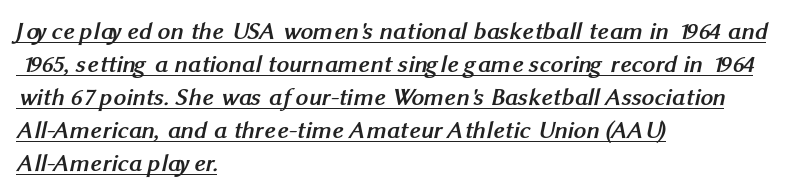
The image shows 25 px bold type; set left-aligned, normal line spacing (1.32x), normal letter spacing, underlined.
